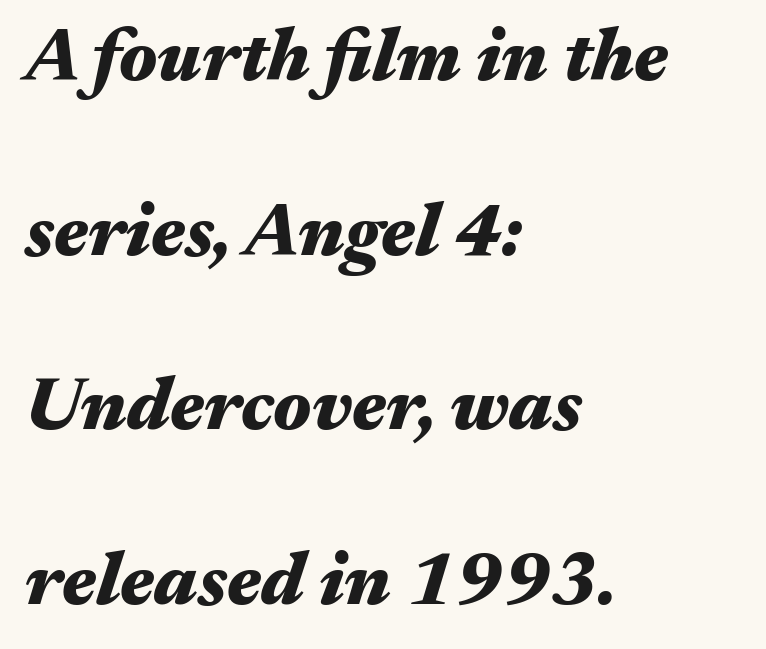
The image shows 74 px heavy, wide type, italic (leaning right); set left-aligned, loose line spacing (2.36x), normal letter spacing, not underlined; medium stroke contrast and a medium x-height.
